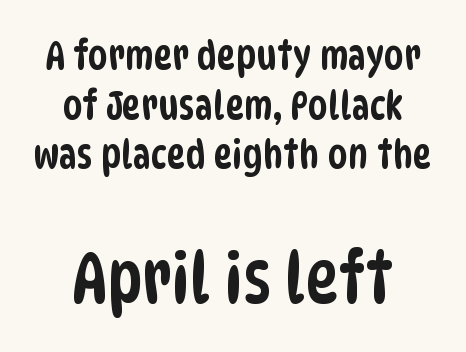
Is the lower block the larger one? Yes — the lower block carries the bigger type. Does the type have serifs? No, each stem ends abruptly. The type is set solid horizontally, with unmodified tracking. Compared with a flush-left layout, this one balances lines on the center instead.
